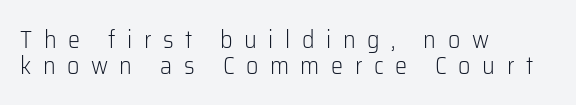
The image shows 24 px text type, upright; set left-aligned, tight line spacing (1.07x), unusually wide letter spacing (+0.48 em), not underlined.
